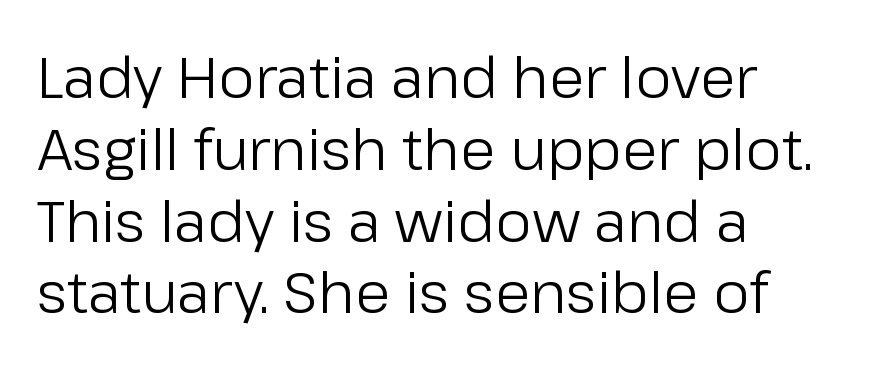
The image shows 57 px regular-weight sans-serif type, upright; set left-aligned, normal line spacing (1.26x), normal letter spacing, not underlined; low stroke contrast and a medium x-height.
